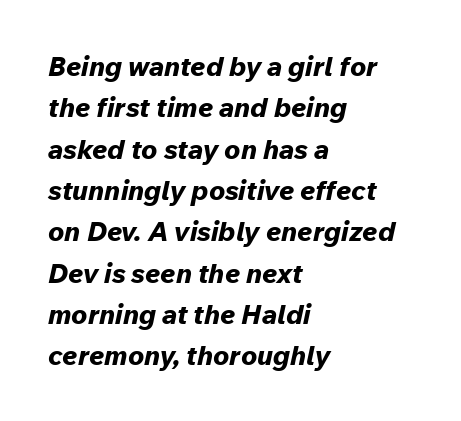
The image shows 27 px bold type, italic (leaning right); set left-aligned, normal line spacing (1.53x), normal letter spacing, not underlined.
